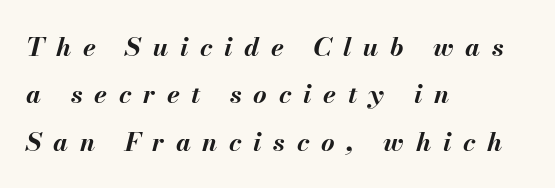
The ragged edge is on the right, which tells us the setting is flush left. The gap between lines stays unmarked. The whole block is typeset with a tilt. Stroke thickness is high; the sample reads as a true bold. The face used here is rendered with a markedly widened letterfit.
